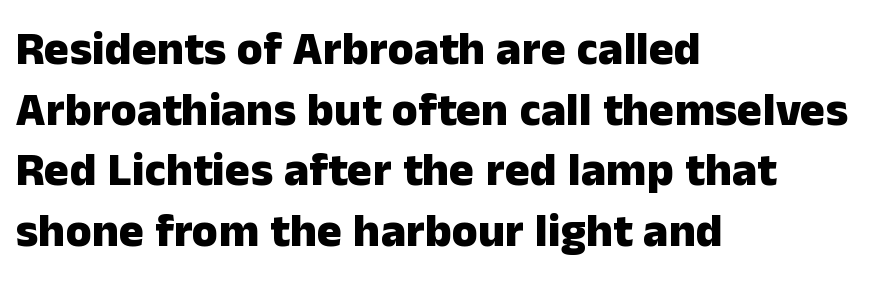
Q: Is the text bold? A: Yes.
Q: Is the text italic (slanted)? A: No, it is upright.
Q: Is the typeface a serif or a sans-serif typeface? A: Sans-serif.
Q: Is the text underlined? A: No.
Q: How is the paragraph aligned? A: Left-aligned.
Q: Is the spacing between letters normal or unusually wide? A: Normal.
Q: Is the spacing between lines tight, normal or loose? A: Normal.
Q: Width (condensed, normal, or wide)? A: Normal.
Q: Stroke contrast? A: Low.
Q: x-height? A: Medium.
Q: Monospaced? A: No.
